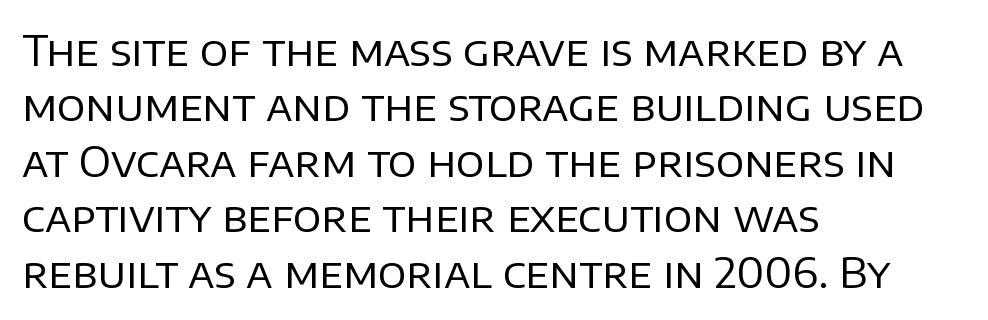
The image shows 42 px regular-weight sans-serif type, upright; set left-aligned, normal line spacing (1.32x), normal letter spacing, not underlined; low stroke contrast and a large x-height.
